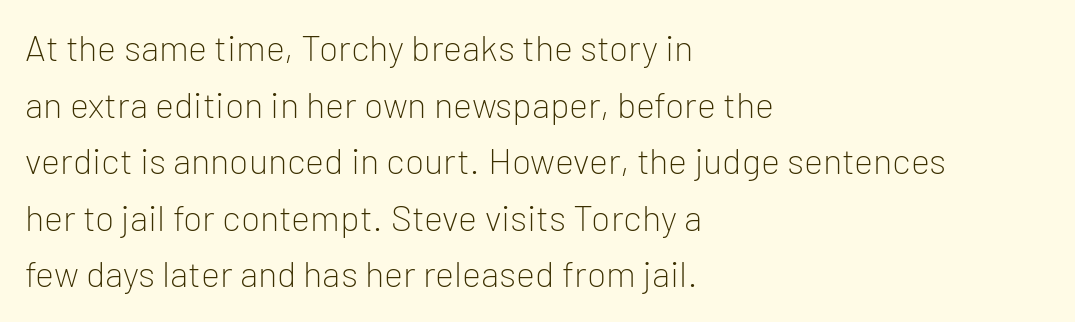
Tracking value appears to be zero — textbook default spacing. The passage shown is typed in a proportional face where columns would drift. The rag falls on the right side of this text block. Typographically, this falls in the sans-serif category.
